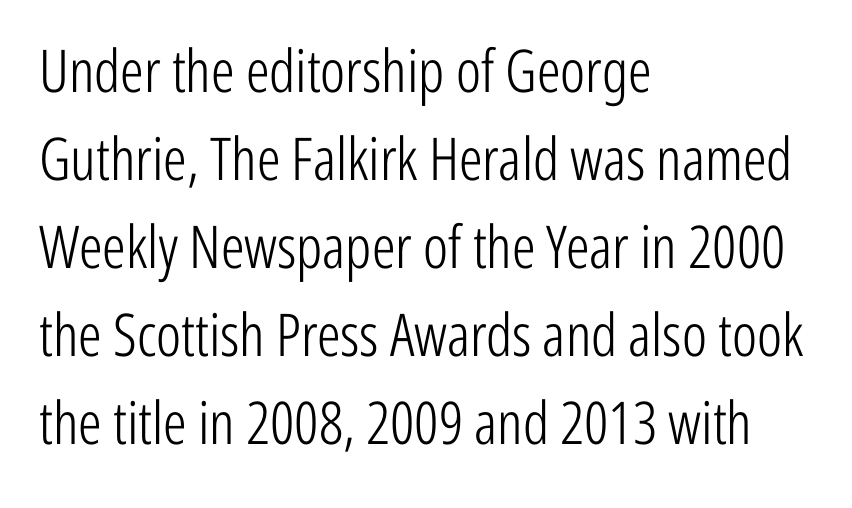
{"serif": "no", "italic": "no", "bold": "no", "weight": "light", "width": "condensed", "stroke_contrast": "low", "x_height": "medium", "monospaced": "no", "underline": "no", "align": "left", "line_spacing": "normal", "line_spacing_ratio": 1.49, "letter_spacing": "normal", "letter_spacing_em": 0.0, "glyph_px": 59}
